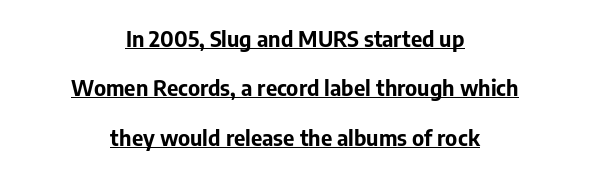
{"italic": "no", "bold": "yes", "underline": "yes", "align": "center", "line_spacing": "loose", "line_spacing_ratio": 2.25, "letter_spacing": "normal", "letter_spacing_em": 0.0, "glyph_px": 22}
